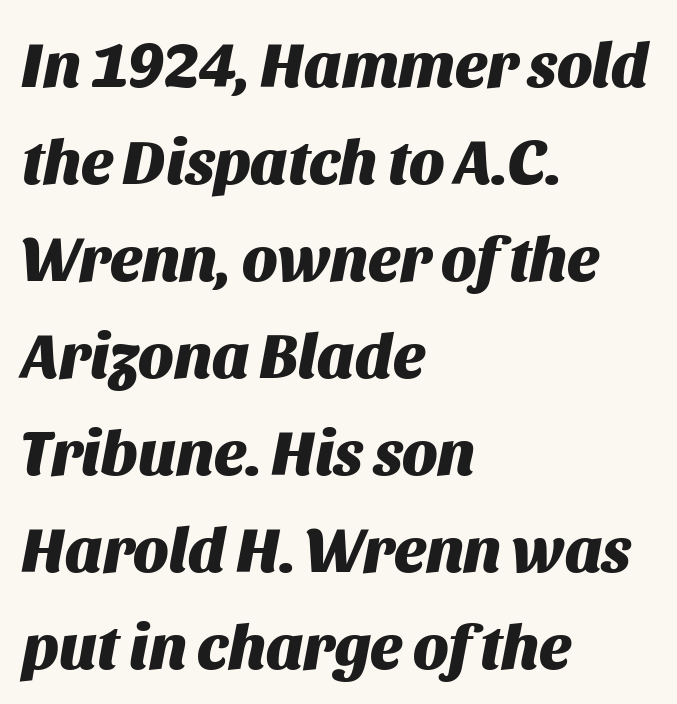
Q: Is the text bold? A: Yes.
Q: Is the text italic (slanted)? A: Yes, it leans right by about 11 degrees.
Q: Is the text underlined? A: No.
Q: How is the paragraph aligned? A: Left-aligned.
Q: Is the spacing between letters normal or unusually wide? A: Normal.
Q: Is the spacing between lines tight, normal or loose? A: Normal.
Q: Width (condensed, normal, or wide)? A: Normal.
Q: Stroke contrast? A: Medium.
Q: x-height? A: Large.
Q: Monospaced? A: No.
